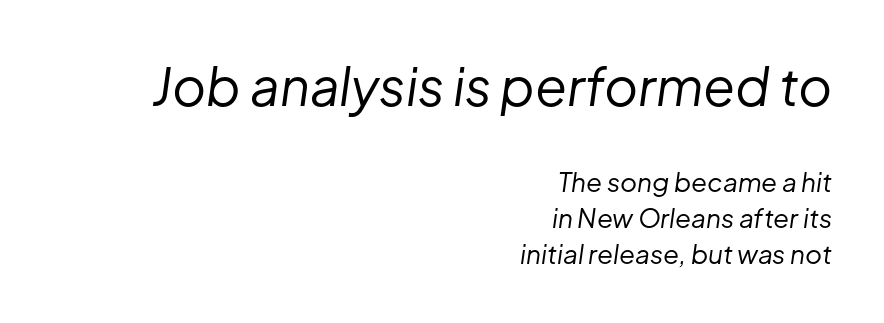
The image shows 52 px regular-weight type, italic (leaning right); set right-aligned, normal line spacing (1.38x), normal letter spacing, not underlined; the first (top) block is 2.0x larger; low stroke contrast and a medium x-height.
